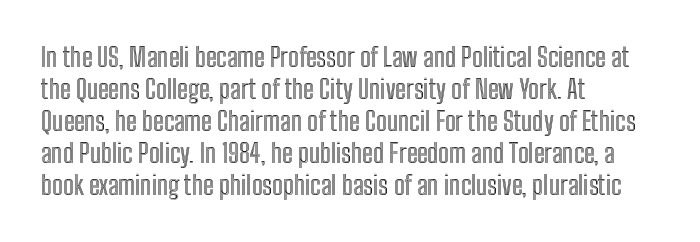
{"italic": "no", "underline": "no", "align": "left", "line_spacing_ratio": 1.23, "letter_spacing": "normal", "letter_spacing_em": 0.0, "glyph_px": 26}
